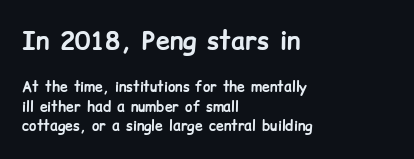
{"italic": "no", "bold": "yes", "underline": "no", "align": "left", "line_spacing": "normal", "line_spacing_ratio": 1.4, "letter_spacing": "normal", "letter_spacing_em": 0.0, "larger_block": "first", "size_ratio": 1.79, "glyph_px": 25}
